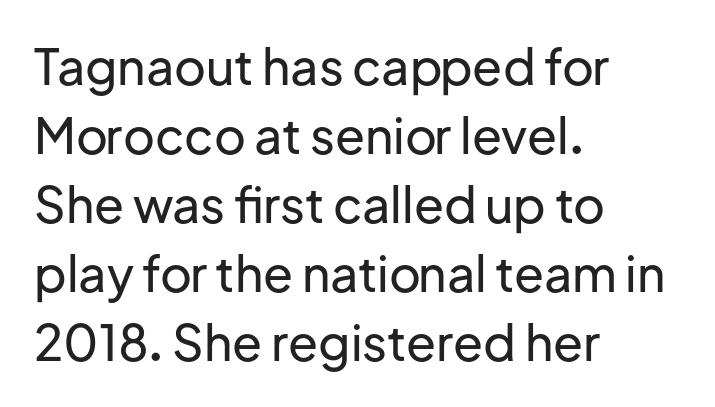
Q: Is the text italic (slanted)? A: No, it is upright.
Q: Is the typeface a serif or a sans-serif typeface? A: Sans-serif.
Q: Is the text underlined? A: No.
Q: How is the paragraph aligned? A: Left-aligned.
Q: Is the spacing between letters normal or unusually wide? A: Normal.
Q: Is the spacing between lines tight, normal or loose? A: Normal.
Q: Width (condensed, normal, or wide)? A: Normal.
Q: Stroke contrast? A: Low.
Q: x-height? A: Medium.
Q: Monospaced? A: No.
